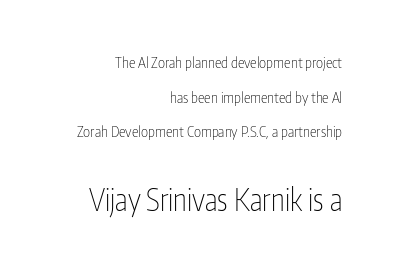
Q: Is the text bold? A: No.
Q: Is the text italic (slanted)? A: No, it is upright.
Q: Is the typeface a serif or a sans-serif typeface? A: Sans-serif.
Q: Is the text underlined? A: No.
Q: How is the paragraph aligned? A: Right-aligned.
Q: Is the spacing between letters normal or unusually wide? A: Normal.
Q: Is the spacing between lines tight, normal or loose? A: Loose.
Q: Which block of text is set in a larger size, the first (top) or the second (bottom)? A: The second (bottom) one.
Q: Width (condensed, normal, or wide)? A: Condensed.
Q: Stroke contrast? A: Low.
Q: x-height? A: Medium.
Q: Monospaced? A: No.
